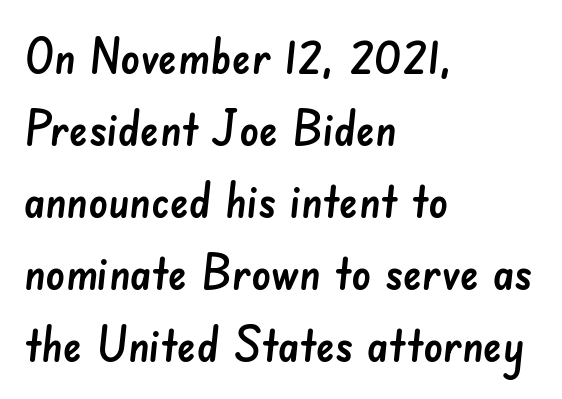
These lines are composed in type without serifs. The ragged edge is on the right, which tells us the setting is flush left. A typesetter would call this leading conventional body-copy spacing. Note the varied advance widths — an 'i' is clearly narrower than an 'm'.
